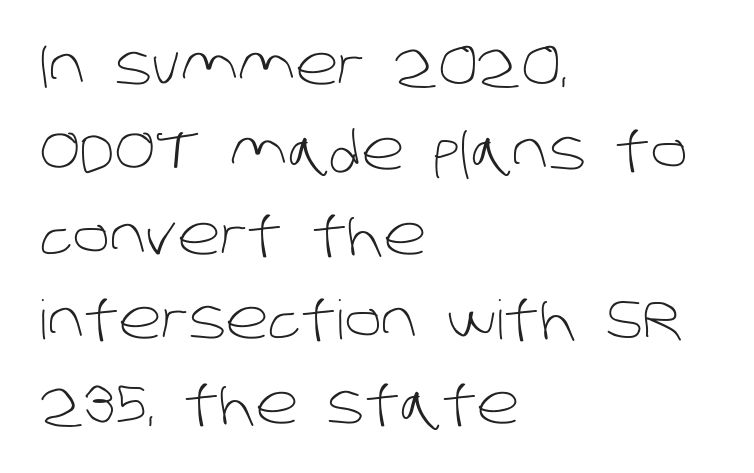
Q: Is the text bold? A: No.
Q: Is the typeface a serif or a sans-serif typeface? A: Sans-serif.
Q: Is the text underlined? A: No.
Q: How is the paragraph aligned? A: Left-aligned.
Q: Is the spacing between letters normal or unusually wide? A: Normal.
Q: Is the spacing between lines tight, normal or loose? A: Normal.
Q: Width (condensed, normal, or wide)? A: Normal.
Q: Stroke contrast? A: Low.
Q: x-height? A: Large.
Q: Monospaced? A: No.
